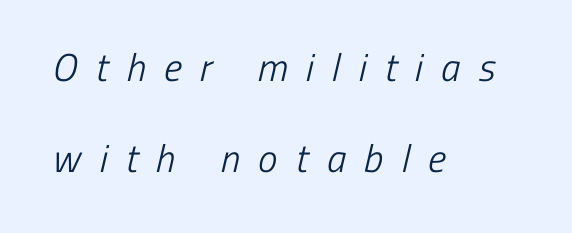
Q: Is the text bold? A: No.
Q: Is the typeface a serif or a sans-serif typeface? A: Sans-serif.
Q: Is the text underlined? A: No.
Q: How is the paragraph aligned? A: Left-aligned.
Q: Is the spacing between letters normal or unusually wide? A: Unusually wide.
Q: Is the spacing between lines tight, normal or loose? A: Loose.
Q: Width (condensed, normal, or wide)? A: Condensed.
Q: Stroke contrast? A: Low.
Q: x-height? A: Medium.
Q: Monospaced? A: No.
